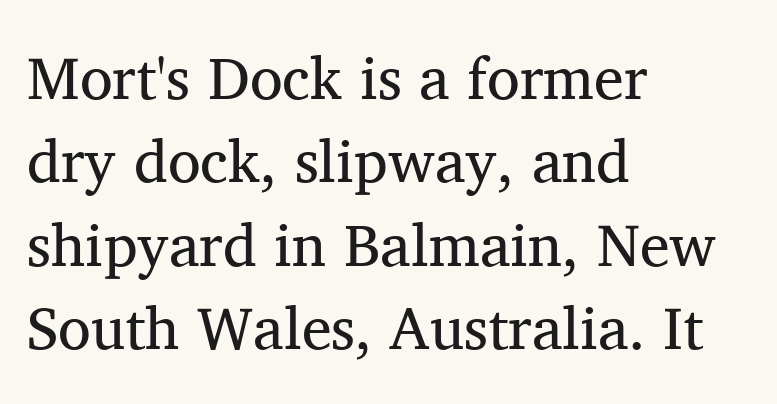
The image shows 60 px regular-weight serif type, upright; set left-aligned, normal line spacing (1.39x), normal letter spacing, not underlined; medium stroke contrast and a medium x-height.
